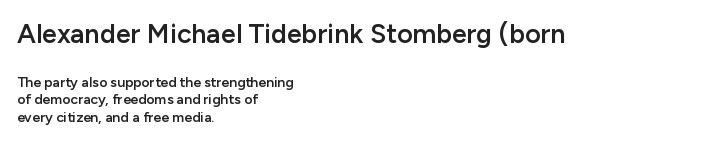
{"italic": "no", "bold": "semi", "underline": "no", "align": "left", "line_spacing": "normal", "line_spacing_ratio": 1.26, "letter_spacing": "normal", "letter_spacing_em": 0.0, "larger_block": "first", "size_ratio": 1.93, "glyph_px": 27}
